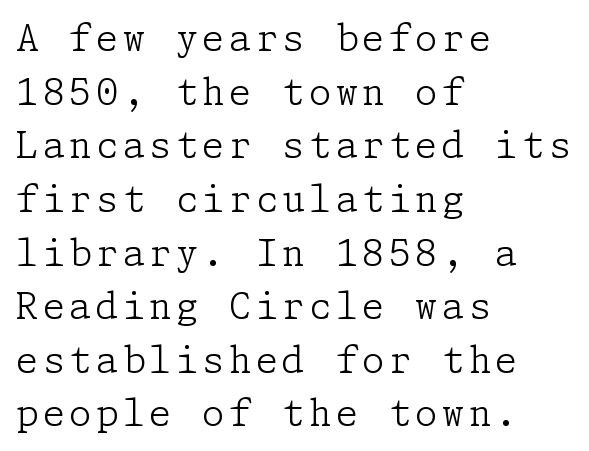
{"serif": "yes", "italic": "no", "bold": "no", "weight": "light", "width": "normal", "stroke_contrast": "low", "x_height": "medium", "underline": "no", "align": "left", "line_spacing": "normal", "line_spacing_ratio": 1.49, "glyph_px": 36}
